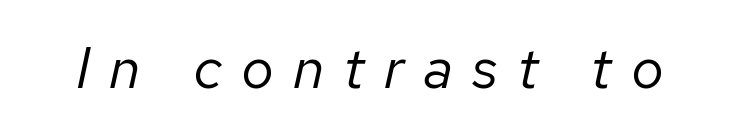
Descenders hang freely into open space. Italic? Definitely — the glyphs are oblique. The passage shown is typed in a proportional face where columns would drift. Is this a heavy cut? Hardly; it is regular or lighter. Display-style spreading of the glyphs; the letterfit is very open.
